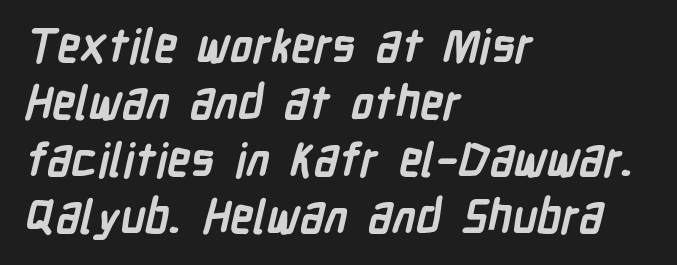
Q: Is the text bold? A: Yes.
Q: Is the typeface a serif or a sans-serif typeface? A: Sans-serif.
Q: Is the text underlined? A: No.
Q: How is the paragraph aligned? A: Left-aligned.
Q: Is the spacing between letters normal or unusually wide? A: Normal.
Q: Width (condensed, normal, or wide)? A: Condensed.
Q: Stroke contrast? A: Low.
Q: x-height? A: Medium.
Q: Monospaced? A: No.
